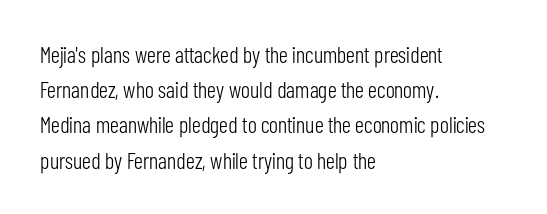
{"italic": "no", "bold": "no", "underline": "no", "align": "left", "line_spacing": "normal", "line_spacing_ratio": 1.53, "letter_spacing": "normal", "letter_spacing_em": 0.0, "glyph_px": 23}
